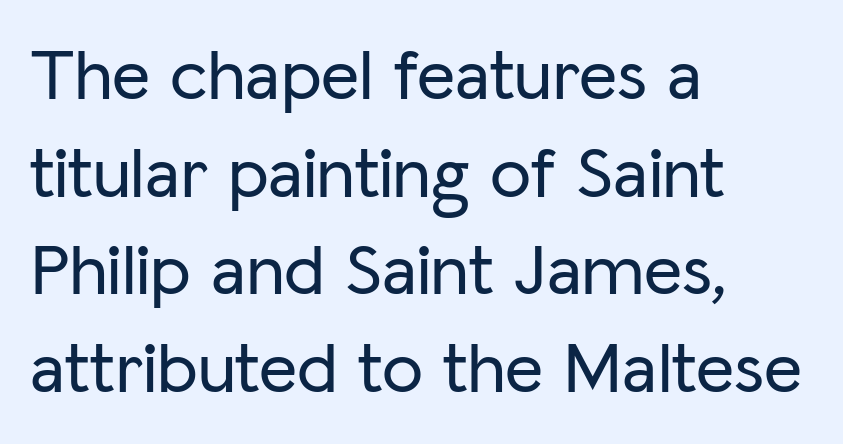
The image shows 74 px sans-serif type, upright; set left-aligned, normal line spacing (1.32x), normal letter spacing, not underlined; low stroke contrast and a medium x-height.
